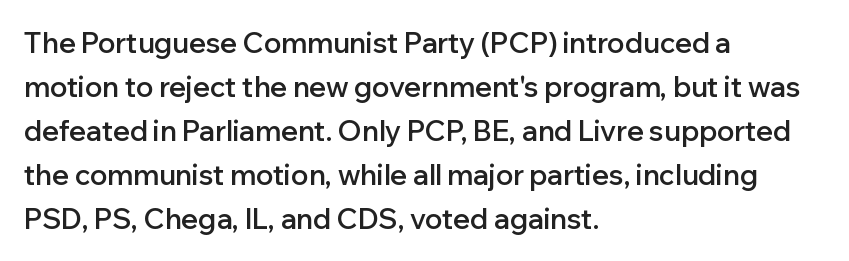
{"serif": "no", "italic": "no", "bold": "semi", "weight": "semibold", "width": "normal", "stroke_contrast": "low", "x_height": "medium", "monospaced": "no", "underline": "no", "align": "left", "line_spacing": "normal", "line_spacing_ratio": 1.57, "letter_spacing": "normal", "letter_spacing_em": 0.0, "glyph_px": 28}
